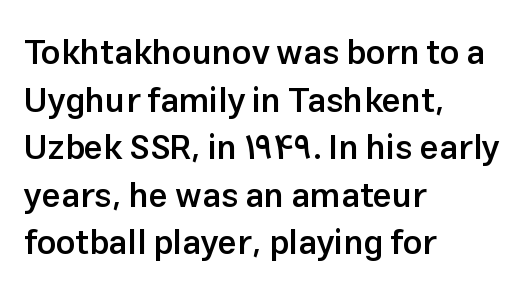
Q: Is the text bold? A: Semi-bold.
Q: Is the text italic (slanted)? A: No, it is upright.
Q: Is the typeface a serif or a sans-serif typeface? A: Sans-serif.
Q: Is the text underlined? A: No.
Q: How is the paragraph aligned? A: Left-aligned.
Q: Is the spacing between letters normal or unusually wide? A: Normal.
Q: Is the spacing between lines tight, normal or loose? A: Normal.
Q: Width (condensed, normal, or wide)? A: Normal.
Q: Stroke contrast? A: Low.
Q: x-height? A: Medium.
Q: Monospaced? A: No.
